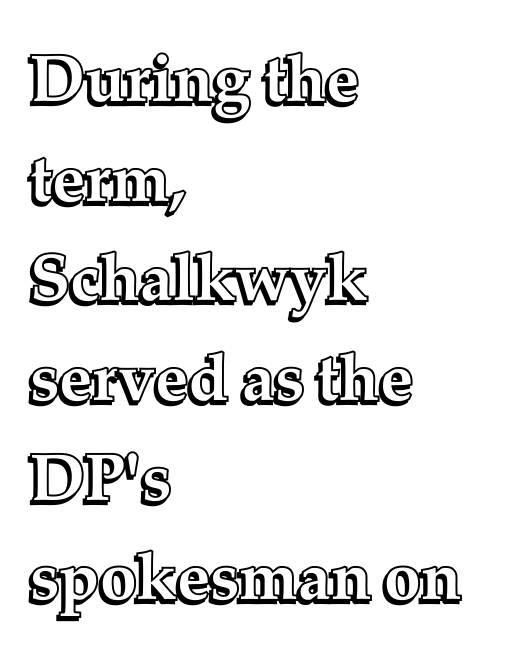
The image shows 66 px text type, upright; set left-aligned, normal line spacing (1.51x), normal letter spacing, not underlined; a medium x-height.
